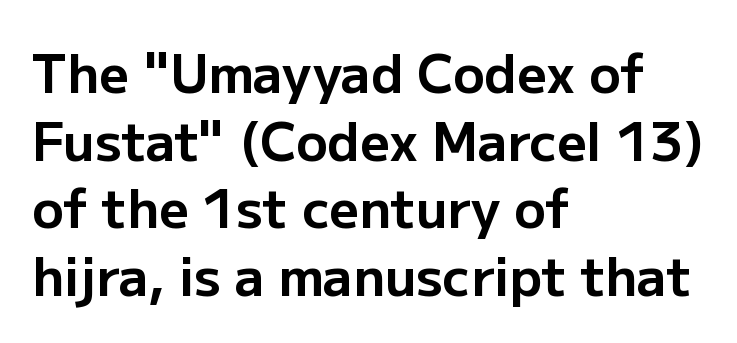
{"serif": "no", "italic": "no", "bold": "yes", "weight": "bold", "width": "normal", "stroke_contrast": "low", "x_height": "medium", "monospaced": "no", "underline": "no", "align": "left", "line_spacing": "normal", "line_spacing_ratio": 1.3, "letter_spacing": "normal", "letter_spacing_em": 0.0, "glyph_px": 52}
